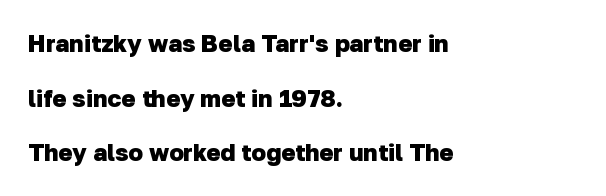
The image shows 24 px bold type; set left-aligned, loose line spacing (2.28x), normal letter spacing, not underlined.
